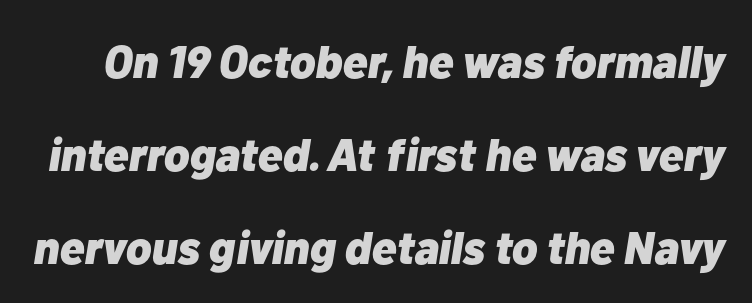
Has an underline been added? It has not. How are the letters spaced? Ordinarily, with no added tracking. The letters advance in unequal steps, a hallmark of proportional type. This is heavy type, rendered in bold. An italicized treatment has been applied to the whole sample. Interline gaps are noticeably wide in this sample.
